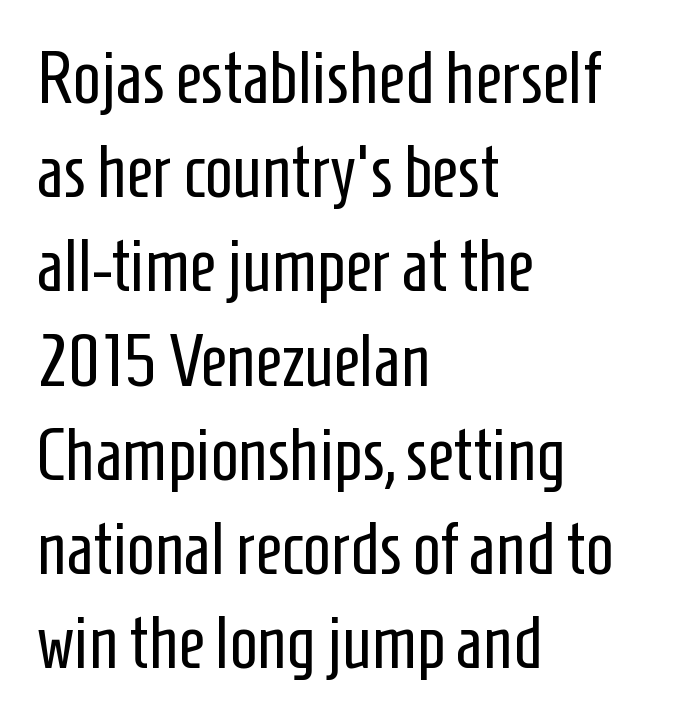
{"serif": "no", "italic": "no", "bold": "no", "weight": "regular", "width": "condensed", "stroke_contrast": "low", "x_height": "medium", "monospaced": "no", "underline": "no", "align": "left", "line_spacing": "normal", "line_spacing_ratio": 1.29, "letter_spacing": "normal", "letter_spacing_em": 0.0, "glyph_px": 73}
